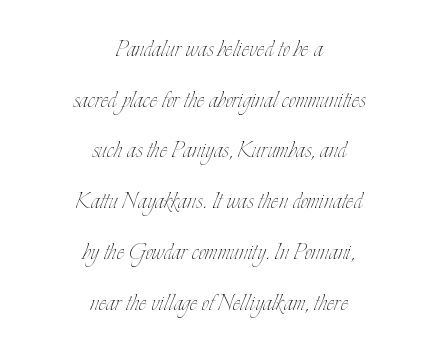
{"bold": "no", "weight": "thin", "width": "condensed", "stroke_contrast": "low", "x_height": "small", "monospaced": "no", "underline": "no", "align": "center", "line_spacing_ratio": 1.75, "letter_spacing": "normal", "letter_spacing_em": 0.0, "glyph_px": 29}
